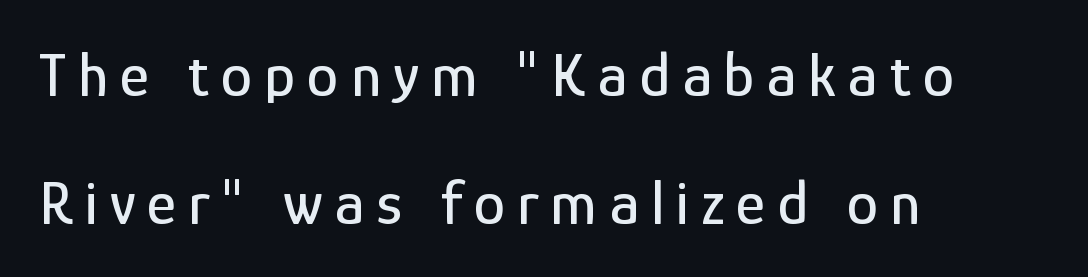
{"serif": "no", "italic": "no", "width": "condensed", "stroke_contrast": "low", "x_height": "medium", "monospaced": "no", "underline": "no", "align": "left", "line_spacing": "loose", "line_spacing_ratio": 2.03, "glyph_px": 63}
